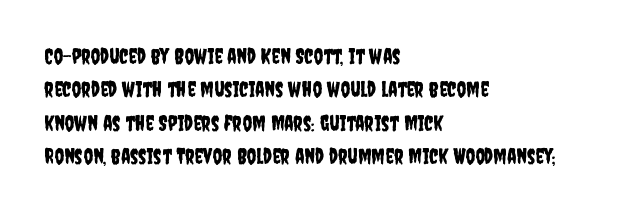
Q: Is the text italic (slanted)? A: No, it is upright.
Q: Is the text underlined? A: No.
Q: How is the paragraph aligned? A: Left-aligned.
Q: Is the spacing between letters normal or unusually wide? A: Normal.
Q: Is the spacing between lines tight, normal or loose? A: Normal.
